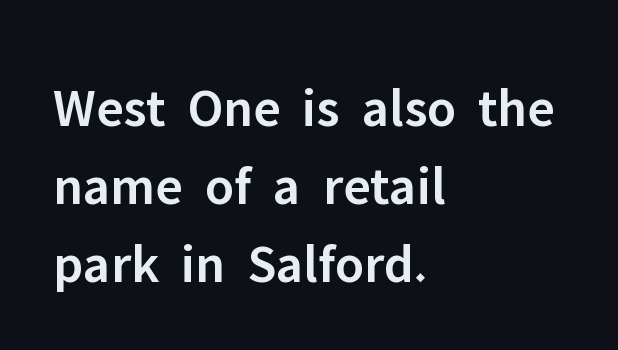
{"serif": "no", "italic": "no", "bold": "semi", "weight": "semibold", "width": "normal", "stroke_contrast": "low", "x_height": "medium", "monospaced": "no", "underline": "no", "align": "left", "line_spacing": "normal", "line_spacing_ratio": 1.42, "letter_spacing": "normal", "letter_spacing_em": 0.0, "glyph_px": 55}
